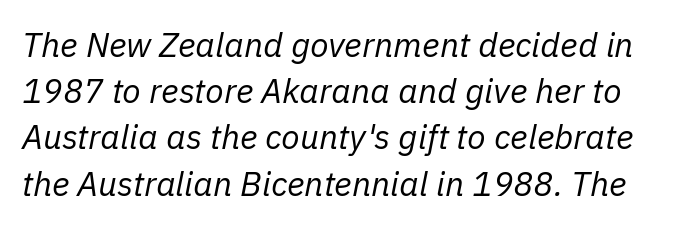
The image shows 34 px regular-weight type, italic (leaning right); set normal line spacing (1.36x), normal letter spacing, not underlined; low stroke contrast and a medium x-height.
